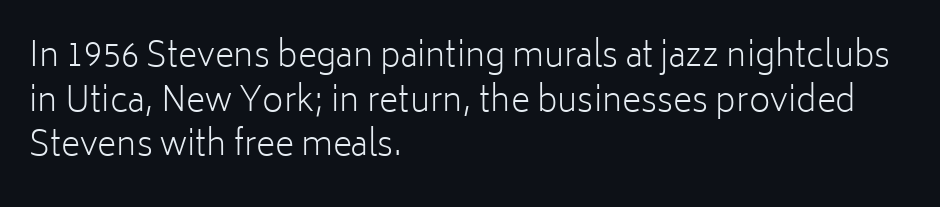
{"serif": "no", "italic": "no", "bold": "no", "weight": "light", "width": "normal", "stroke_contrast": "low", "x_height": "medium", "monospaced": "no", "underline": "no", "align": "left", "line_spacing": "normal", "line_spacing_ratio": 1.35, "letter_spacing": "normal", "letter_spacing_em": 0.0, "glyph_px": 33}
